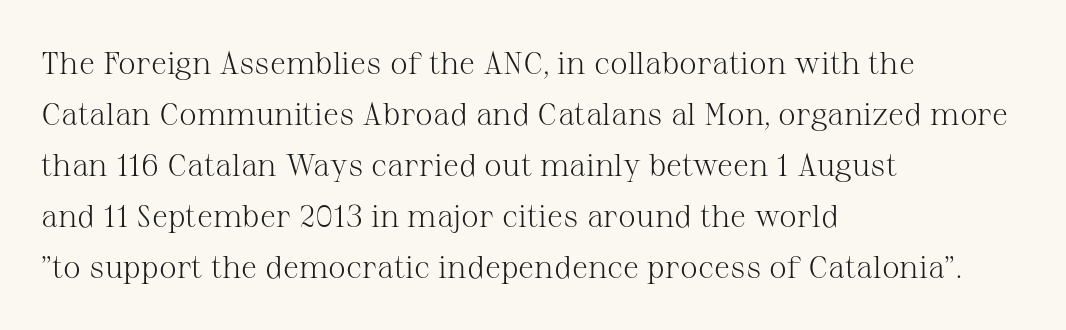
The image shows 32 px light serif type, upright; set left-aligned, normal line spacing (1.59x), normal letter spacing, not underlined; medium stroke contrast and a medium x-height.
